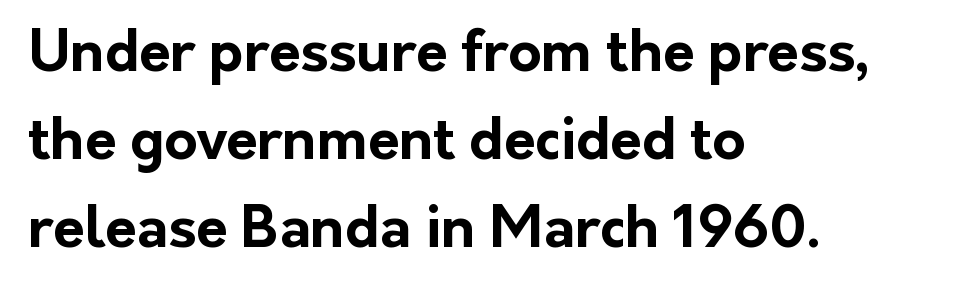
Typesetter's note: full bold, strokes at maximum text heaviness. This sample is left-justified, so line endings fall wherever the words run out. Does the leading feel generous? No, just average. Spacing verdict: proportional, widths tailored to each character. Classification — sans serif.
